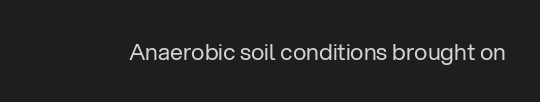
The image shows 23 px text type, upright; set normal letter spacing, not underlined.
